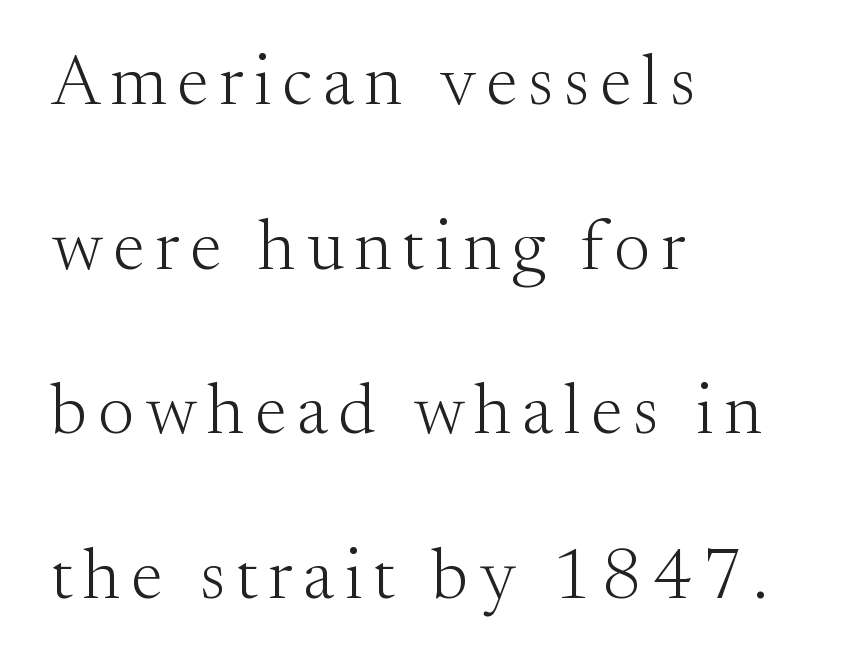
The image shows 71 px light serif type, upright; set left-aligned, loose line spacing (2.32x), not underlined; medium stroke contrast and a small x-height.
